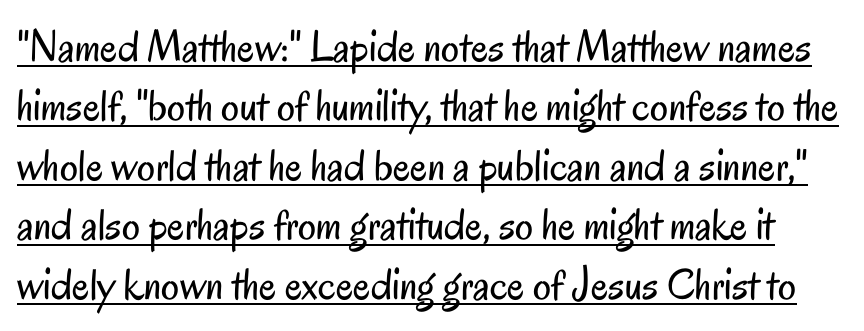
The image shows 45 px regular-weight, condensed sans-serif type, upright; set normal line spacing (1.32x), normal letter spacing, underlined; low stroke contrast and a small x-height.
